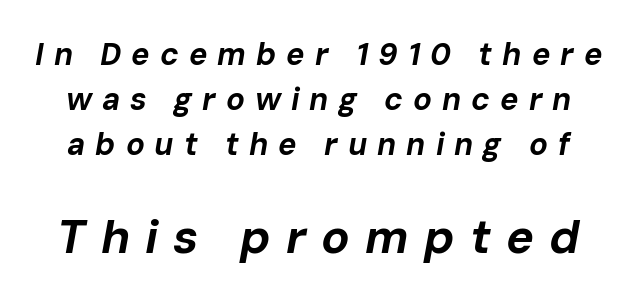
The image shows 47 px bold type, italic (leaning right); set normal line spacing (1.45x), unusually wide letter spacing (+0.32 em), not underlined; the second (bottom) block is 1.52x larger; low stroke contrast and a medium x-height.
